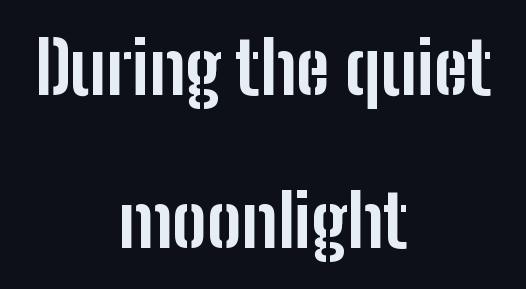
{"serif": "no", "italic": "no", "bold": "yes", "weight": "bold", "width": "condensed", "stroke_contrast": "low", "x_height": "medium", "monospaced": "no", "underline": "no", "align": "center", "line_spacing": "loose", "line_spacing_ratio": 2.13, "letter_spacing": "normal", "letter_spacing_em": 0.0, "glyph_px": 72}
